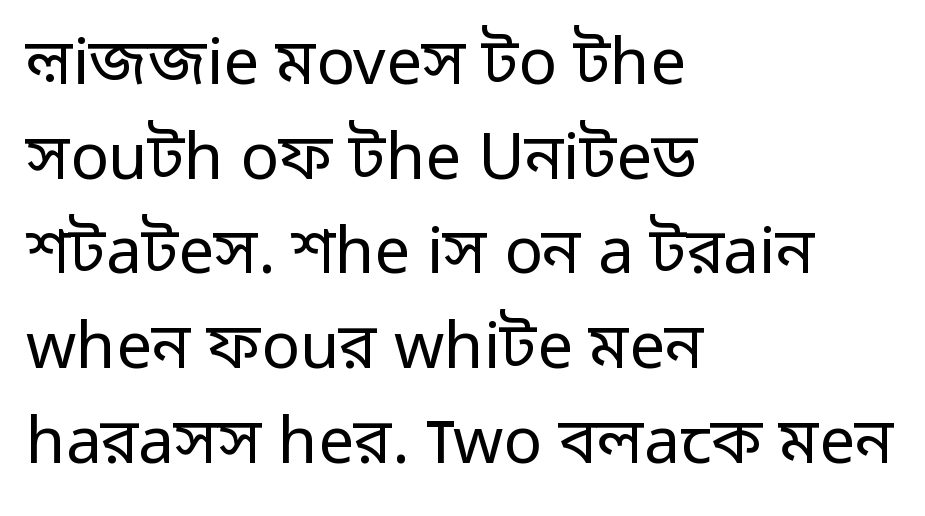
{"serif": "no", "italic": "no", "bold": "no", "weight": "regular", "width": "normal", "stroke_contrast": "low", "x_height": "medium", "monospaced": "no", "underline": "no", "align": "left", "line_spacing": "normal", "line_spacing_ratio": 1.48, "letter_spacing": "normal", "letter_spacing_em": 0.0, "glyph_px": 64}
